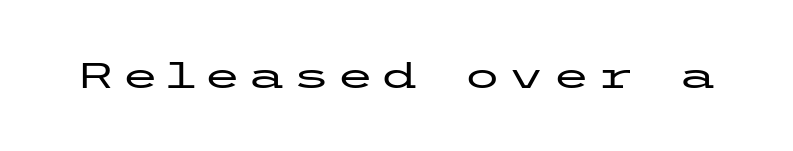
The image shows 35 px wide sans-serif type, upright; set not underlined; low stroke contrast and a medium x-height.
